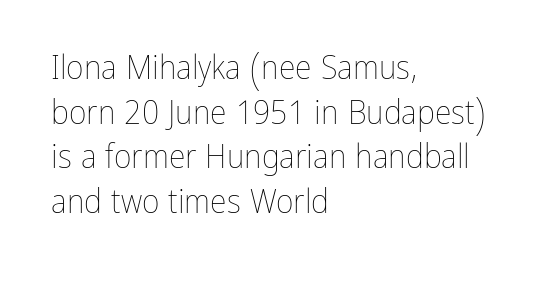
{"italic": "no", "bold": "no", "weight": "thin", "width": "condensed", "stroke_contrast": "low", "x_height": "medium", "monospaced": "no", "underline": "no", "align": "left", "line_spacing": "normal", "line_spacing_ratio": 1.31, "letter_spacing": "normal", "letter_spacing_em": 0.0, "glyph_px": 34}
